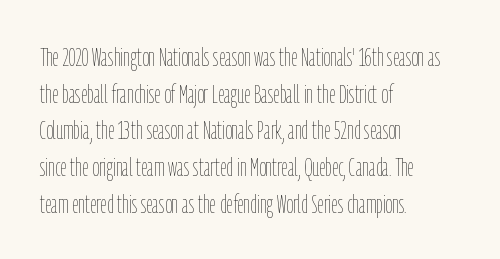
{"italic": "no", "bold": "no", "underline": "no", "align": "left", "line_spacing": "normal", "line_spacing_ratio": 1.41, "letter_spacing": "normal", "letter_spacing_em": 0.0, "glyph_px": 26}
